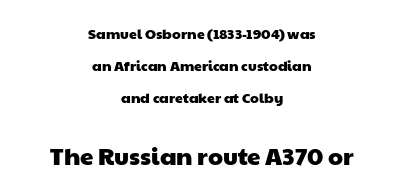
{"underline": "no", "align": "center", "line_spacing": "loose", "line_spacing_ratio": 2.27, "letter_spacing": "normal", "letter_spacing_em": 0.0, "larger_block": "second", "size_ratio": 1.71, "glyph_px": 24}
